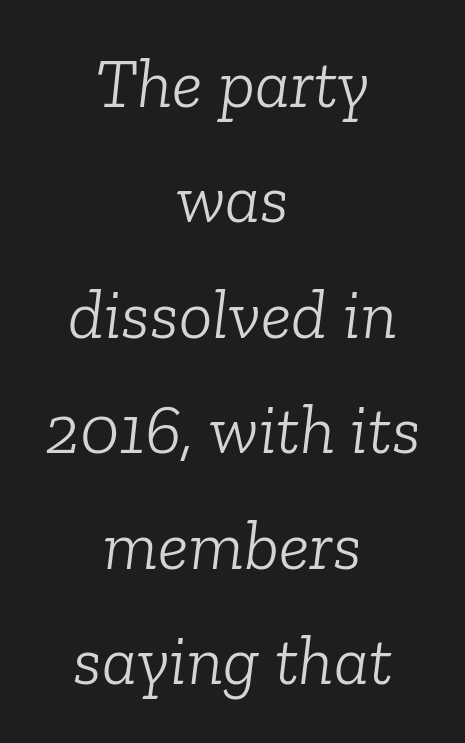
Q: Is the text bold? A: No.
Q: Is the text italic (slanted)? A: Yes, it leans right by about 6 degrees.
Q: Is the typeface a serif or a sans-serif typeface? A: Serif.
Q: Is the text underlined? A: No.
Q: How is the paragraph aligned? A: Centered.
Q: Is the spacing between letters normal or unusually wide? A: Normal.
Q: Is the spacing between lines tight, normal or loose? A: Normal.
Q: Width (condensed, normal, or wide)? A: Normal.
Q: Stroke contrast? A: Low.
Q: x-height? A: Medium.
Q: Monospaced? A: No.
